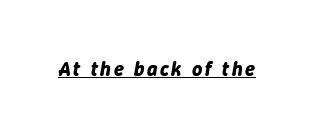
Q: Is the text bold? A: Yes.
Q: Is the text italic (slanted)? A: Yes, it leans right by about 9 degrees.
Q: Is the text underlined? A: Yes.
